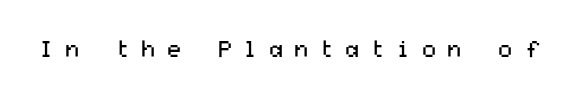
{"italic": "no", "bold": "no", "underline": "no", "letter_spacing": "wide", "letter_spacing_em": 0.41, "glyph_px": 23}
